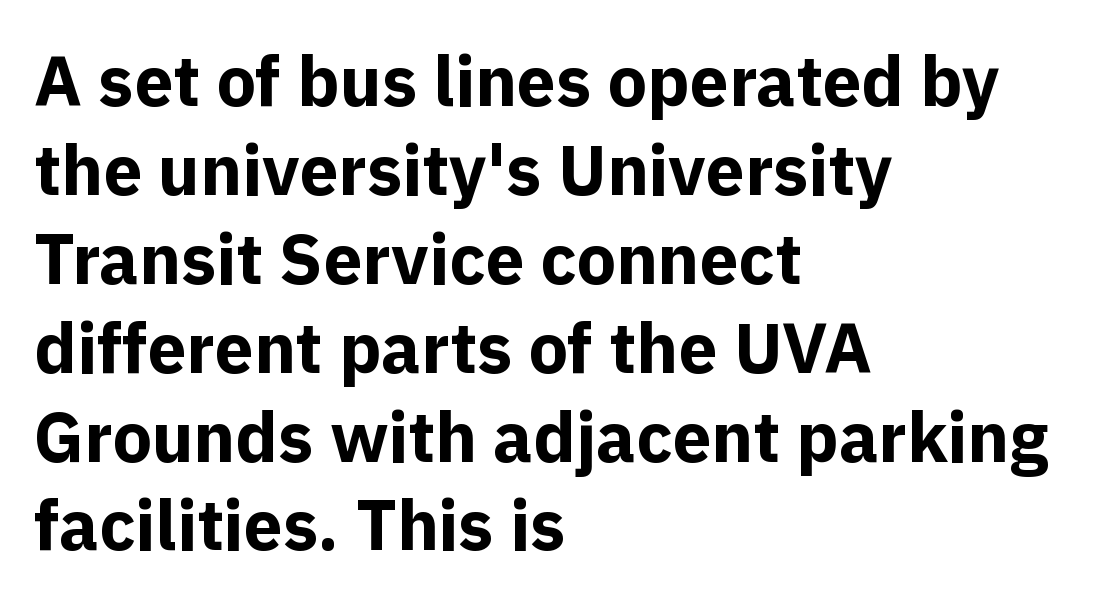
The image shows 70 px bold sans-serif type, upright; set left-aligned, normal line spacing (1.27x), normal letter spacing, not underlined; a medium x-height.
